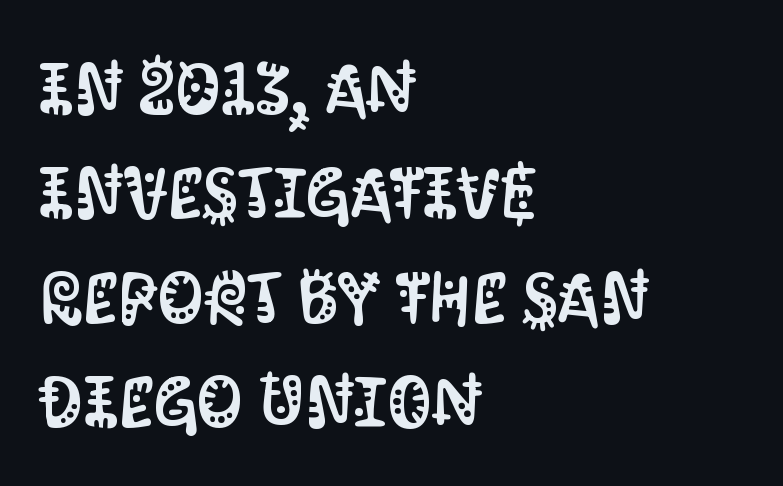
Rule under the text: the space is simply empty. The letters stand straight up with perfectly vertical stems. Each word holds together tightly as a unit, with standard inter-letter gaps. Baseline-to-baseline distance is the conventional proportion of letter height.
